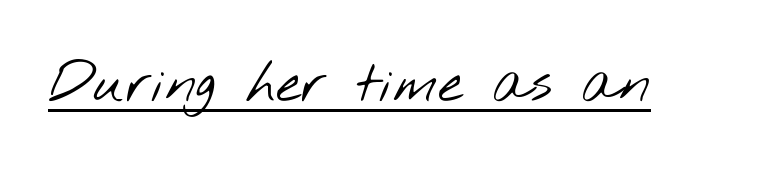
The image shows 56 px light, wide sans-serif type; set normal letter spacing, underlined; low stroke contrast and a small x-height.
